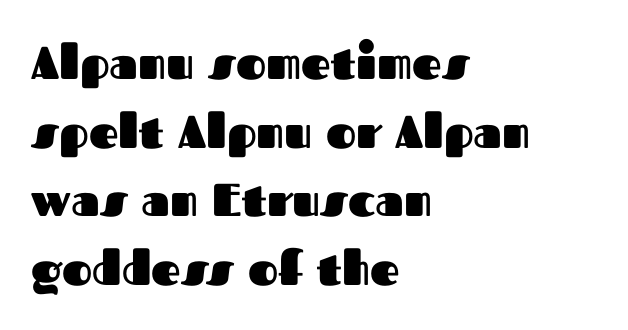
{"serif": "no", "italic": "no", "bold": "yes", "weight": "heavy", "width": "normal", "stroke_contrast": "medium", "x_height": "medium", "monospaced": "no", "underline": "no", "align": "left", "line_spacing": "normal", "line_spacing_ratio": 1.49, "letter_spacing": "normal", "letter_spacing_em": 0.0, "glyph_px": 46}
